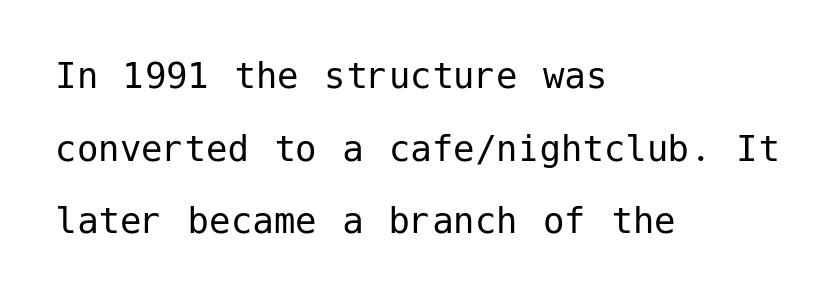
{"serif": "no", "italic": "no", "bold": "no", "weight": "regular", "width": "normal", "stroke_contrast": "low", "x_height": "medium", "underline": "no", "align": "left", "line_spacing": "normal", "line_spacing_ratio": 1.69, "letter_spacing": "normal", "letter_spacing_em": 0.0, "glyph_px": 43}
